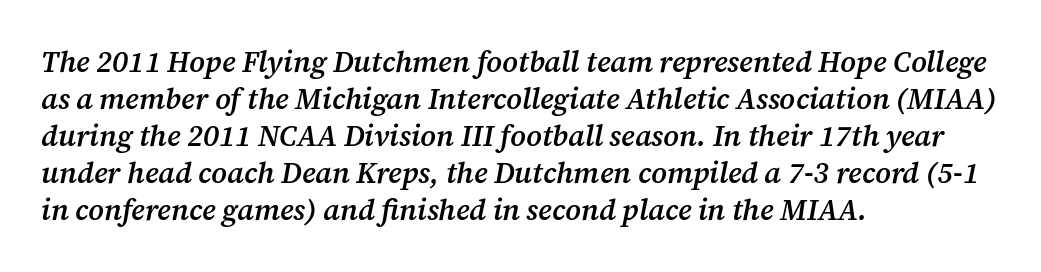
Q: Is the text bold? A: Semi-bold.
Q: Is the text italic (slanted)? A: Yes, it leans right by about 12 degrees.
Q: Is the typeface a serif or a sans-serif typeface? A: Serif.
Q: Is the text underlined? A: No.
Q: How is the paragraph aligned? A: Left-aligned.
Q: Is the spacing between letters normal or unusually wide? A: Normal.
Q: Is the spacing between lines tight, normal or loose? A: Normal.
Q: Width (condensed, normal, or wide)? A: Normal.
Q: Stroke contrast? A: Medium.
Q: x-height? A: Medium.
Q: Monospaced? A: No.
